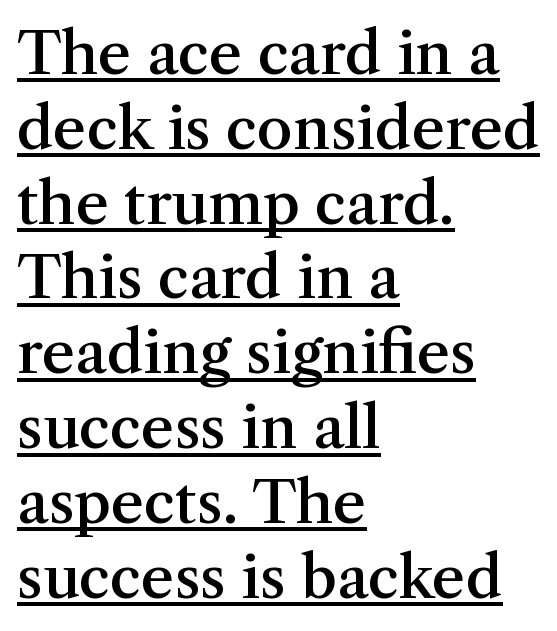
{"serif": "yes", "italic": "no", "bold": "semi", "weight": "semibold", "width": "normal", "stroke_contrast": "medium", "x_height": "medium", "monospaced": "no", "underline": "yes", "align": "left", "line_spacing": "normal", "line_spacing_ratio": 1.29, "letter_spacing": "normal", "letter_spacing_em": 0.0, "glyph_px": 58}
